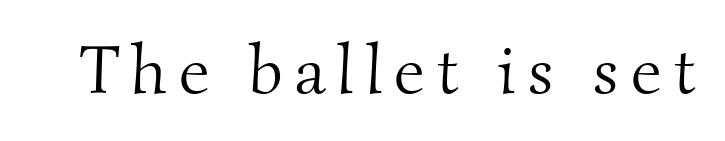
The image shows 68 px light serif type; set not underlined; medium stroke contrast and a small x-height.
